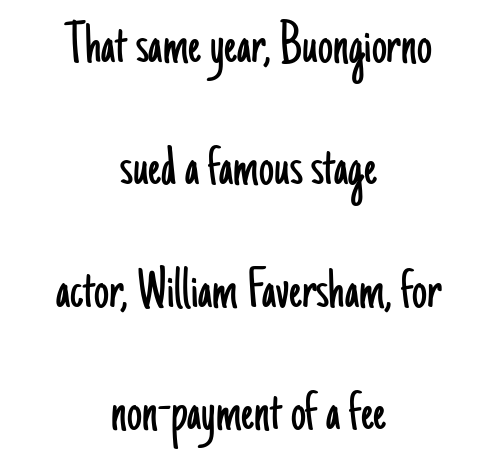
This sample uses plain, unmodified letter spacing. A typesetter would call this leading open, well beyond the default. The compositor balanced each line on the midline. A typesetter would label this face a sans.
